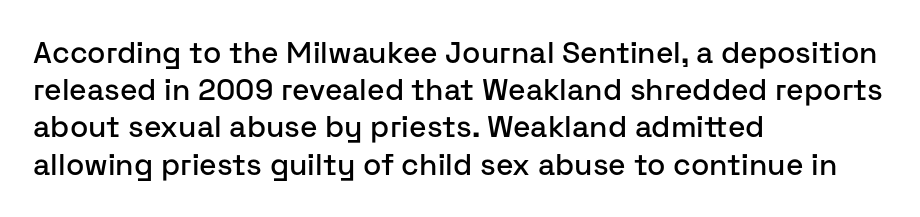
Honestly, the letter spacing is just normal — you wouldn't notice it. Check the space under the baseline: it is left empty. Grotesque or geometric, the face here clearly has no serifs. Note the varied advance widths — an 'i' is clearly narrower than an 'm'. This sample is left-justified, so line endings fall wherever the words run out. Posture: straight, roman, zero tilt.
